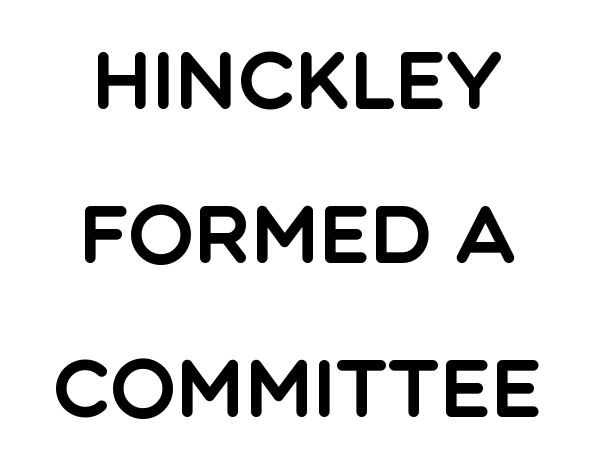
Q: Is the text italic (slanted)? A: No, it is upright.
Q: Is the typeface a serif or a sans-serif typeface? A: Sans-serif.
Q: Is the text underlined? A: No.
Q: Is the spacing between letters normal or unusually wide? A: Normal.
Q: Is the spacing between lines tight, normal or loose? A: Loose.
Q: Width (condensed, normal, or wide)? A: Normal.
Q: x-height? A: Large.
Q: Monospaced? A: No.
